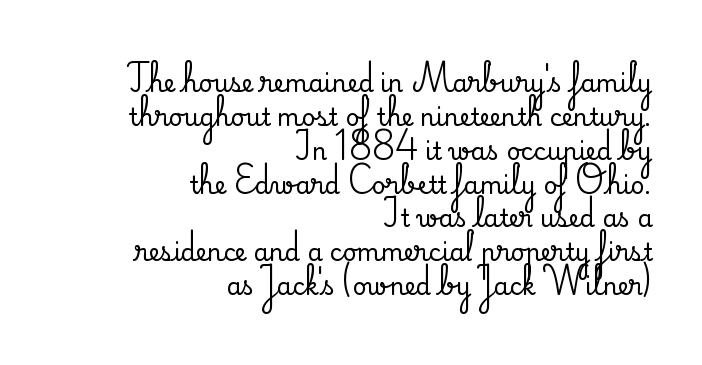
The image shows 24 px text type, upright; set right-aligned, normal line spacing (1.41x), normal letter spacing, not underlined.
